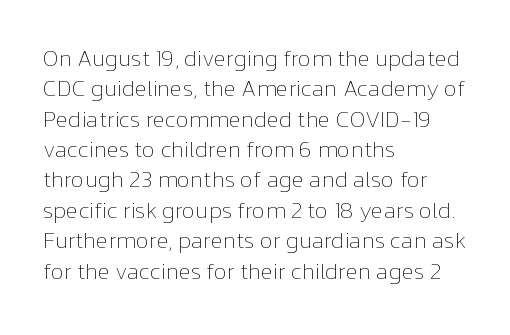
{"italic": "no", "bold": "no", "underline": "no", "align": "left", "line_spacing": "normal", "line_spacing_ratio": 1.32, "letter_spacing": "normal", "letter_spacing_em": 0.0, "glyph_px": 23}
